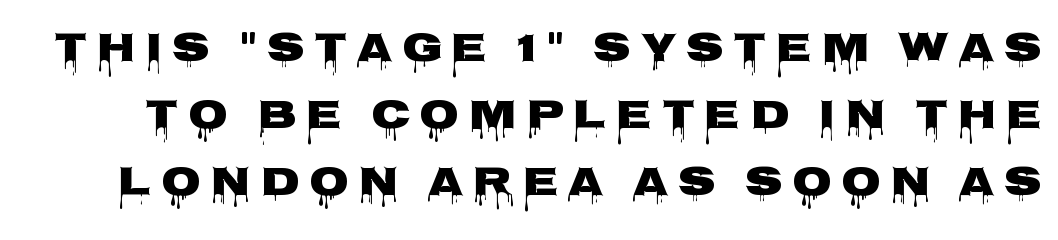
The lines sit at an ordinary, default distance from one another. The glyphs in this specimen are sans serif. In terms of posture, this sample is upright. Honestly, there is no underline to notice here at all. A typesetter would call this heavily tracked-out type.
